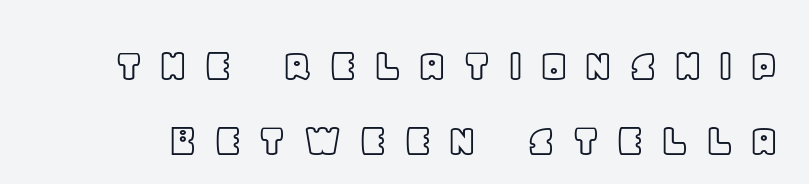
The passage shown is typed in a proportional face where columns would drift. Inter-character spacing is expanded well beyond the font's built-in metrics. When letters stand straight like this, we call the style roman or upright. The gap between lines stays unmarked.
